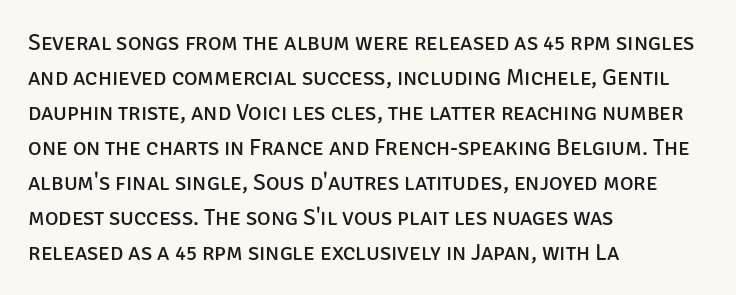
{"italic": "no", "bold": "no", "underline": "no", "align": "left", "line_spacing": "normal", "line_spacing_ratio": 1.52, "letter_spacing": "normal", "letter_spacing_em": 0.0, "glyph_px": 23}
